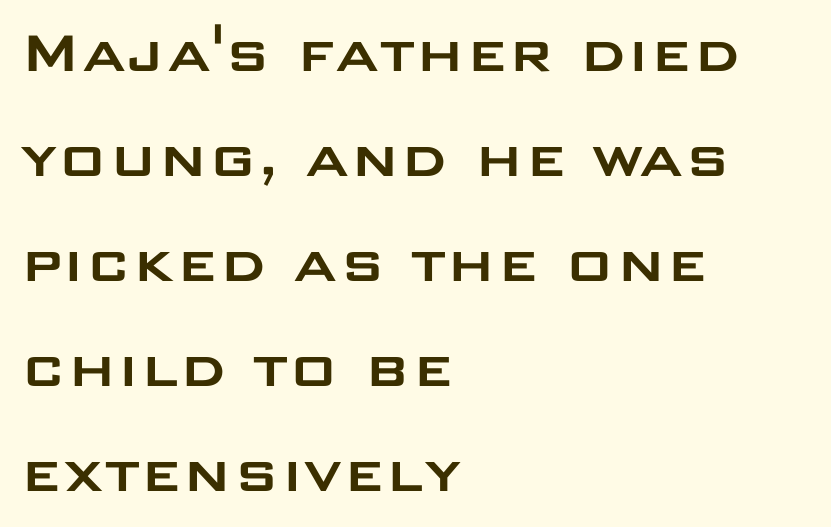
{"serif": "no", "italic": "no", "width": "wide", "stroke_contrast": "low", "x_height": "large", "monospaced": "no", "underline": "no", "align": "left", "line_spacing": "normal", "line_spacing_ratio": 1.59, "letter_spacing": "normal", "letter_spacing_em": 0.0, "glyph_px": 66}
